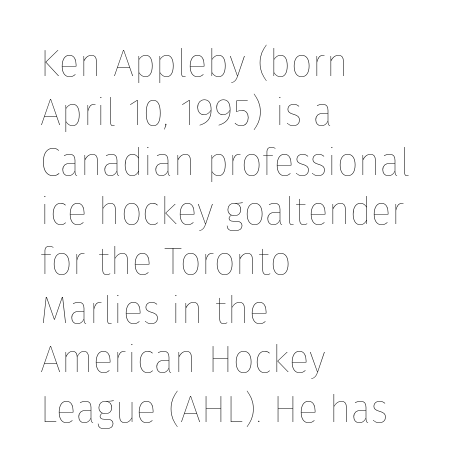
Casual observation: everything's shoved over to the left. Each new line begins a customary step beneath the previous one. The face used here is proportionally spaced, like ordinary book or web type. There is no visible air inserted between adjacent glyphs. The font is comparable to plain body text, perhaps lighter. The zone under the glyphs is completely vacant.
